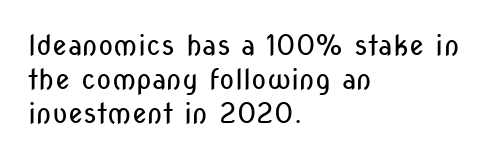
{"serif": "no", "italic": "no", "bold": "no", "weight": "regular", "width": "condensed", "stroke_contrast": "low", "x_height": "medium", "monospaced": "no", "underline": "no", "align": "left", "line_spacing_ratio": 1.22, "letter_spacing": "normal", "letter_spacing_em": 0.0, "glyph_px": 28}
